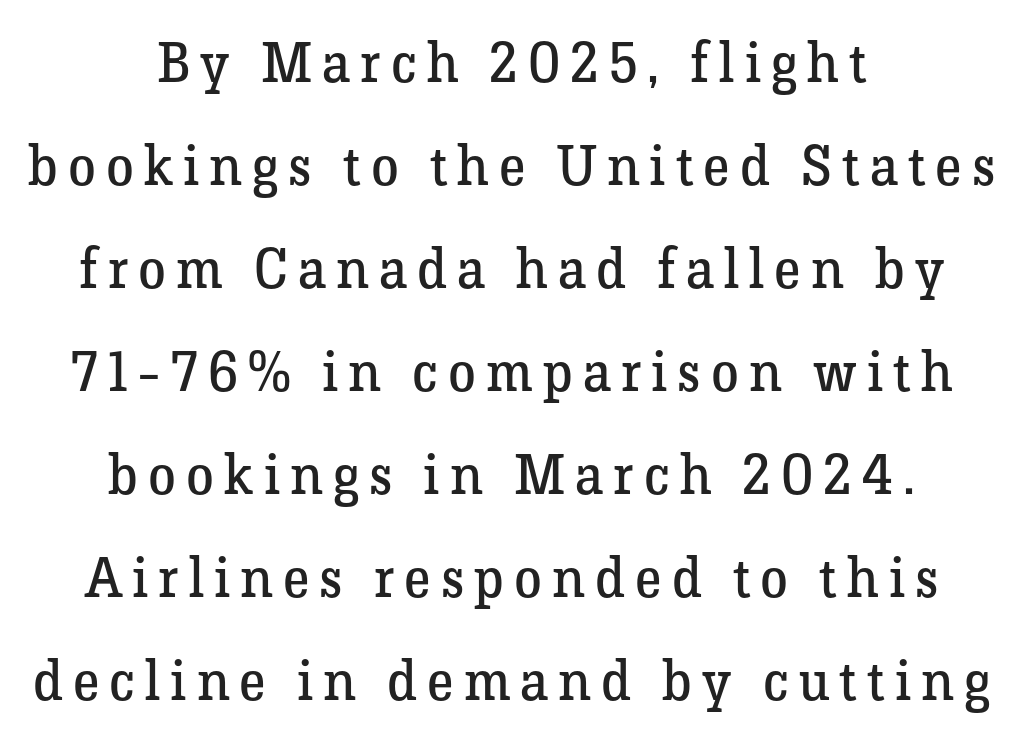
The image shows 56 px regular-weight serif type, upright; set centered, line spacing 1.84x, not underlined; low stroke contrast and a medium x-height.
